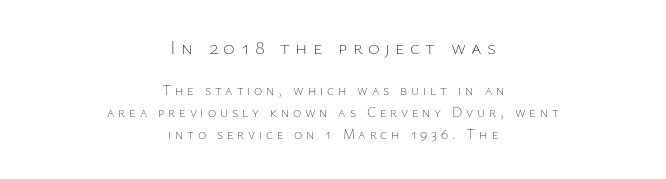
The image shows 20 px text type, upright; set centered, normal line spacing (1.56x), unusually wide letter spacing (+0.27 em), not underlined; the first (top) block is 1.43x larger.
